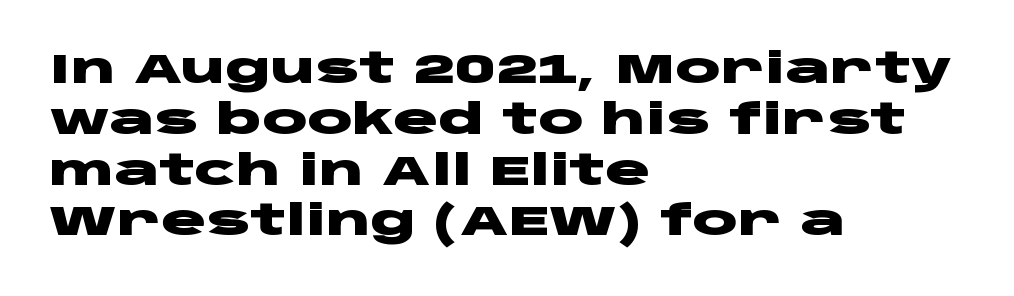
What stands out about the letter spacing? Nothing — it is the standard amount. Note: no serifs on the glyphs. How heavy is the stroke? Heavy — this is a bold. Note the varied advance widths — an 'i' is clearly narrower than an 'm'.
